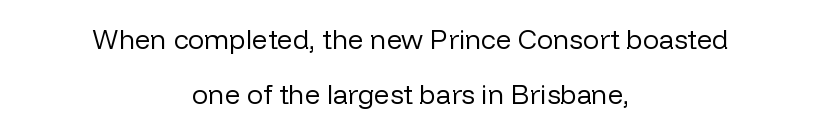
Q: Is the text bold? A: No.
Q: Is the text italic (slanted)? A: No, it is upright.
Q: Is the text underlined? A: No.
Q: How is the paragraph aligned? A: Centered.
Q: Is the spacing between letters normal or unusually wide? A: Normal.
Q: Is the spacing between lines tight, normal or loose? A: Loose.
